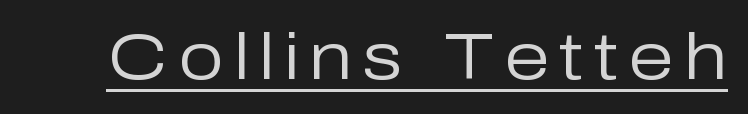
{"serif": "no", "italic": "no", "bold": "no", "weight": "regular", "width": "normal", "stroke_contrast": "low", "x_height": "medium", "monospaced": "no", "underline": "yes", "glyph_px": 65}
